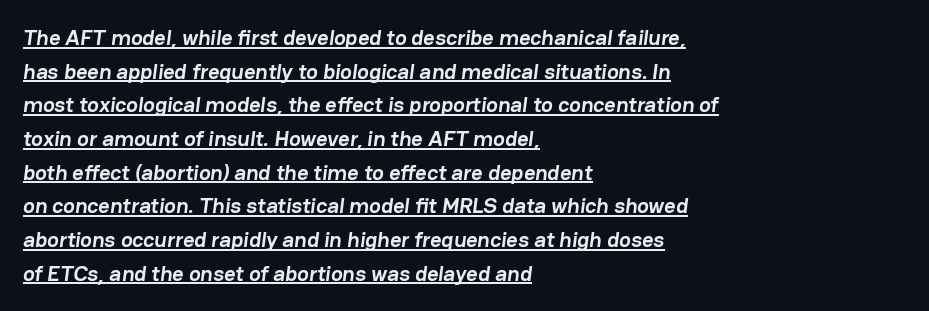
Q: Is the text bold? A: Yes.
Q: Is the text underlined? A: Yes.
Q: How is the paragraph aligned? A: Left-aligned.
Q: Is the spacing between letters normal or unusually wide? A: Normal.
Q: Is the spacing between lines tight, normal or loose? A: Normal.
